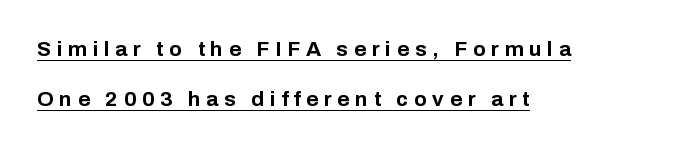
Q: Is the text bold? A: Yes.
Q: Is the text italic (slanted)? A: No, it is upright.
Q: Is the text underlined? A: Yes.
Q: How is the paragraph aligned? A: Left-aligned.
Q: Is the spacing between letters normal or unusually wide? A: Unusually wide.
Q: Is the spacing between lines tight, normal or loose? A: Loose.
